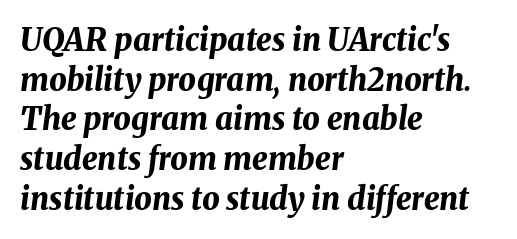
The letterforms sit shoulder to shoulder at normal distance. The zone under the glyphs is completely vacant. Here the designer chose a conventional face with non-uniform glyph widths. A student would call this left alignment; a typographer would say flush left, rag right. Is the type bold? Yes — the strokes are clearly thick and heavy.
